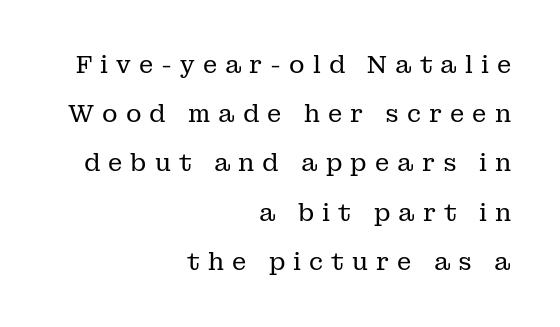
{"italic": "no", "bold": "no", "underline": "no", "align": "right", "line_spacing": "loose", "line_spacing_ratio": 2.05, "letter_spacing": "wide", "letter_spacing_em": 0.33, "glyph_px": 24}
